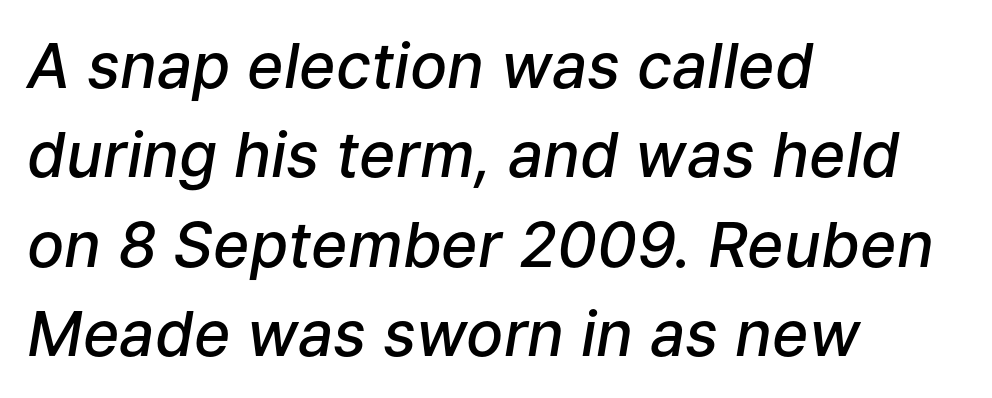
The image shows 62 px semibold type, italic (leaning right); set left-aligned, normal line spacing (1.44x), normal letter spacing, not underlined; low stroke contrast and a medium x-height.
